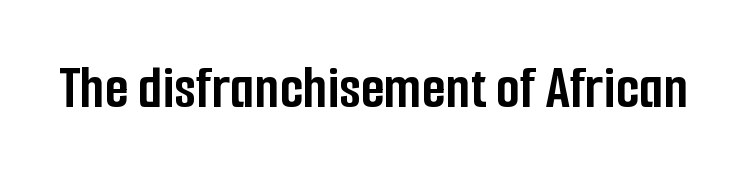
Q: Is the text bold? A: Yes.
Q: Is the text italic (slanted)? A: No, it is upright.
Q: Is the typeface a serif or a sans-serif typeface? A: Sans-serif.
Q: Is the text underlined? A: No.
Q: Is the spacing between letters normal or unusually wide? A: Normal.
Q: Width (condensed, normal, or wide)? A: Condensed.
Q: Stroke contrast? A: Low.
Q: x-height? A: Medium.
Q: Monospaced? A: No.
